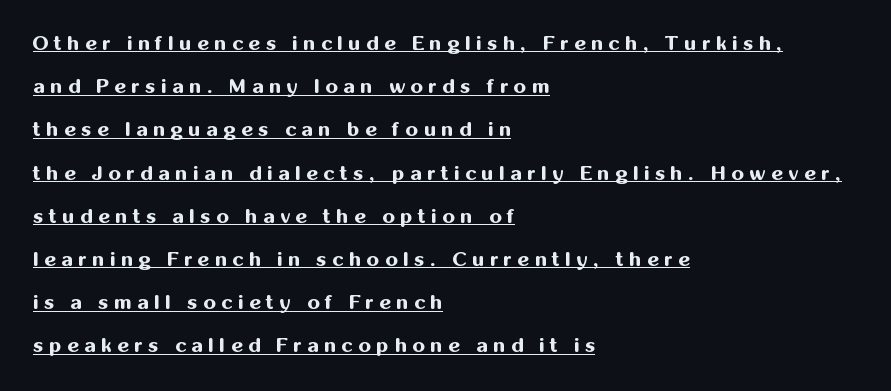
This rendering features underlined lettering. Characters follow at a spacing far wider than the type designer built in. Teacher's note: observe the even left margin — that is flush-left alignment. This is heavy type, rendered in bold. In terms of leading, this rendering errs on the spacious side.
